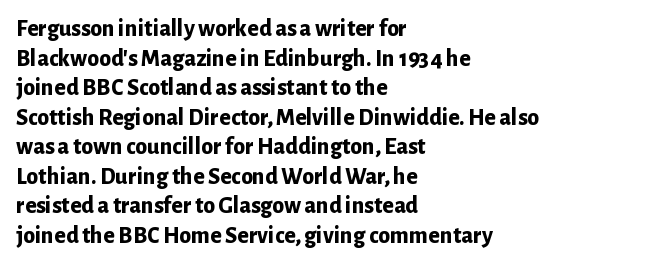
Nobody drew a line under any word here. The lettering stays uniformly vertical, giving the passage a roman look. Each word holds together tightly as a unit, with standard inter-letter gaps. A student would call this left alignment; a typographer would say flush left, rag right. Typographic density is high because the face is bold.
